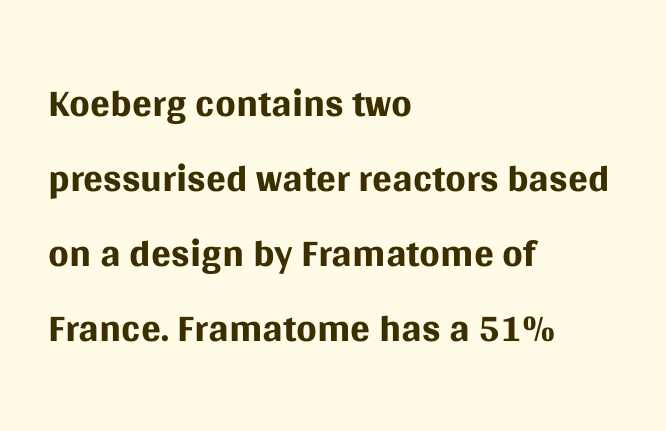
Q: Is the text bold? A: No.
Q: Is the text italic (slanted)? A: No, it is upright.
Q: Is the typeface a serif or a sans-serif typeface? A: Sans-serif.
Q: Is the text underlined? A: No.
Q: How is the paragraph aligned? A: Left-aligned.
Q: Is the spacing between letters normal or unusually wide? A: Normal.
Q: Is the spacing between lines tight, normal or loose? A: Normal.
Q: Width (condensed, normal, or wide)? A: Normal.
Q: Stroke contrast? A: Medium.
Q: x-height? A: Large.
Q: Monospaced? A: No.
